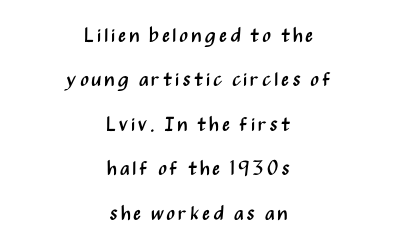
No chunkiness to these letters — they're not bold. Descenders hang freely into open space. This sample is center-justified, so both line endings float freely. If you measured baseline to baseline, you'd find a long distance. The letters stand straight up with perfectly vertical stems.
